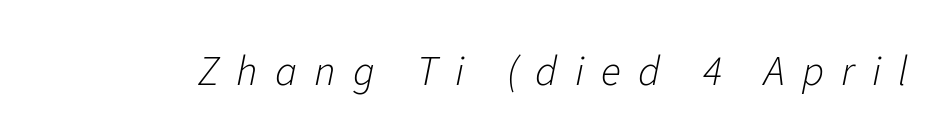
{"italic": "yes", "lean": "right", "slant_degrees": 11, "bold": "no", "weight": "light", "width": "normal", "stroke_contrast": "low", "x_height": "medium", "monospaced": "no", "underline": "no", "letter_spacing": "wide", "letter_spacing_em": 0.41, "glyph_px": 42}
